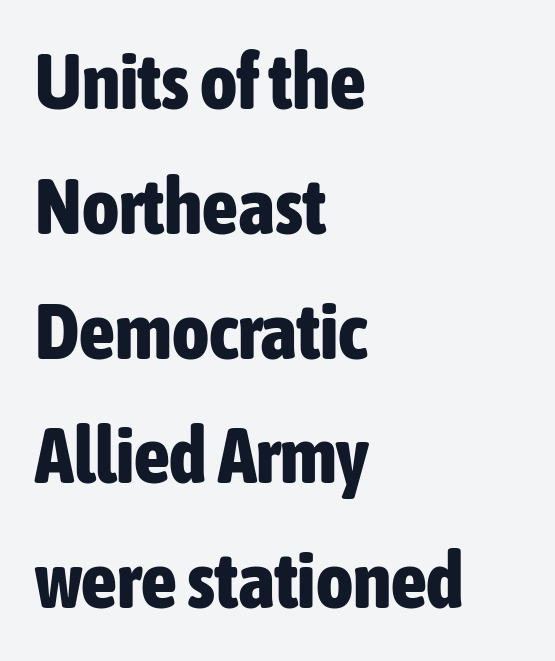
Q: Is the text bold? A: Yes.
Q: Is the text italic (slanted)? A: No, it is upright.
Q: Is the typeface a serif or a sans-serif typeface? A: Sans-serif.
Q: Is the text underlined? A: No.
Q: How is the paragraph aligned? A: Left-aligned.
Q: Is the spacing between letters normal or unusually wide? A: Normal.
Q: Is the spacing between lines tight, normal or loose? A: Normal.
Q: Width (condensed, normal, or wide)? A: Condensed.
Q: Stroke contrast? A: Low.
Q: x-height? A: Medium.
Q: Monospaced? A: No.
